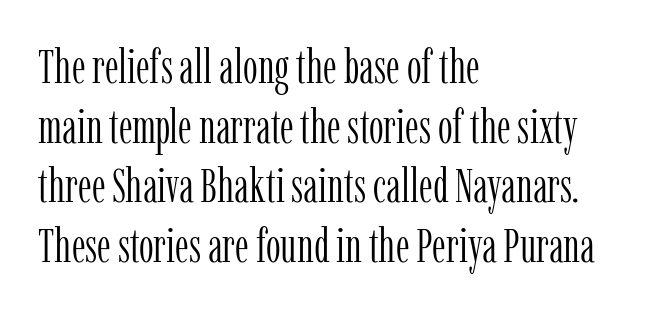
Do the characters align in a grid? No, the font is proportional. Weight class: somewhere from thin through regular. Check under the words: just untouched page. The ragged edge is on the right, which tells us the setting is flush left.
